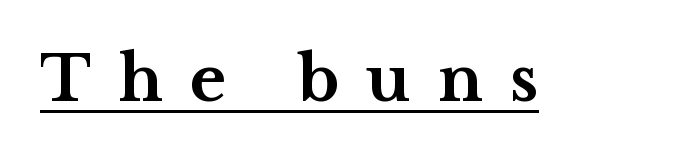
The image shows 62 px bold, wide serif type, upright; set unusually wide letter spacing (+0.44 em), underlined; medium stroke contrast and a medium x-height.
